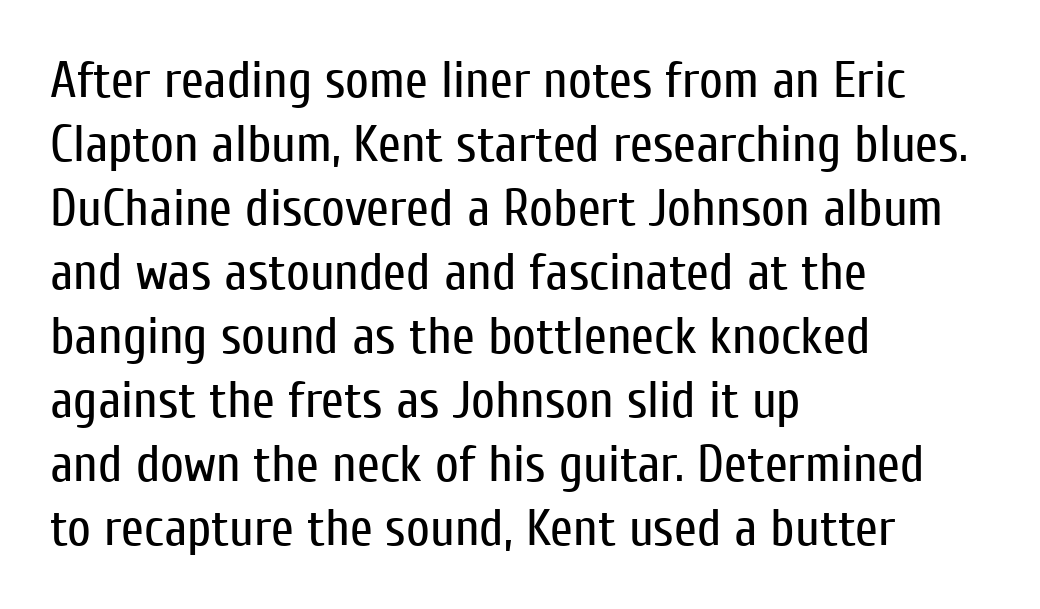
Q: Is the text bold? A: No.
Q: Is the text italic (slanted)? A: No, it is upright.
Q: Is the typeface a serif or a sans-serif typeface? A: Sans-serif.
Q: Is the text underlined? A: No.
Q: How is the paragraph aligned? A: Left-aligned.
Q: Is the spacing between letters normal or unusually wide? A: Normal.
Q: Width (condensed, normal, or wide)? A: Condensed.
Q: Stroke contrast? A: Low.
Q: x-height? A: Medium.
Q: Monospaced? A: No.
